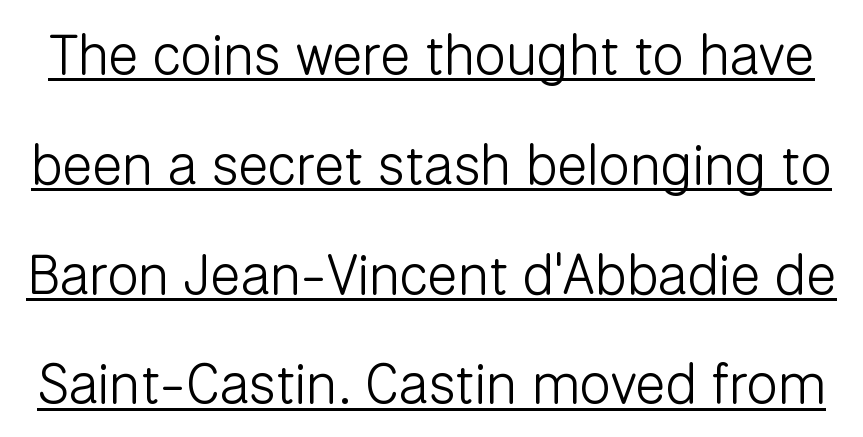
{"serif": "no", "italic": "no", "bold": "no", "weight": "light", "width": "normal", "stroke_contrast": "low", "x_height": "medium", "monospaced": "no", "underline": "yes", "line_spacing": "loose", "line_spacing_ratio": 1.96, "letter_spacing": "normal", "letter_spacing_em": 0.0, "glyph_px": 56}
